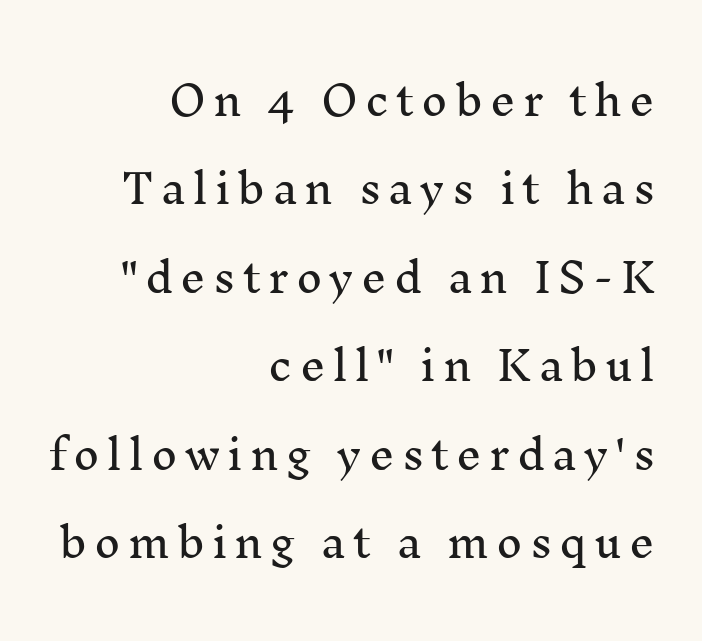
The image shows 40 px serif type, upright; set right-aligned, loose line spacing (2.21x), not underlined; medium stroke contrast and a medium x-height.
